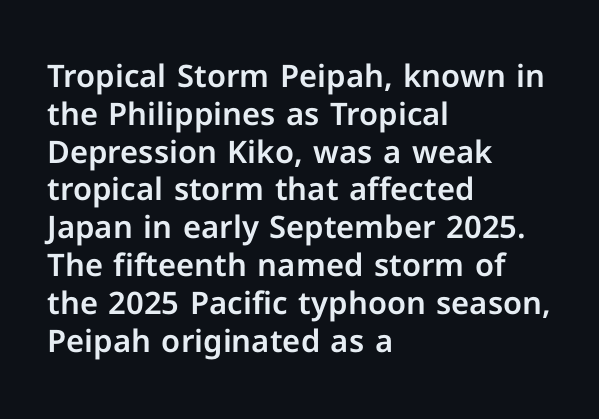
Q: Is the text italic (slanted)? A: No, it is upright.
Q: Is the typeface a serif or a sans-serif typeface? A: Sans-serif.
Q: Is the text underlined? A: No.
Q: How is the paragraph aligned? A: Left-aligned.
Q: Is the spacing between letters normal or unusually wide? A: Normal.
Q: Width (condensed, normal, or wide)? A: Normal.
Q: Stroke contrast? A: Low.
Q: x-height? A: Medium.
Q: Monospaced? A: No.
